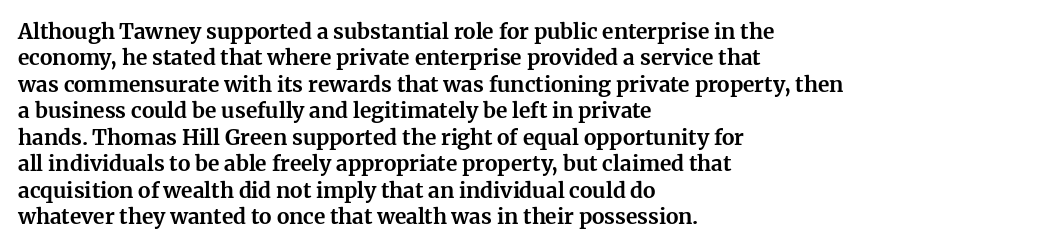
Q: Is the text bold? A: Yes.
Q: Is the text italic (slanted)? A: No, it is upright.
Q: Is the text underlined? A: No.
Q: How is the paragraph aligned? A: Left-aligned.
Q: Is the spacing between letters normal or unusually wide? A: Normal.
Q: Is the spacing between lines tight, normal or loose? A: Normal.
